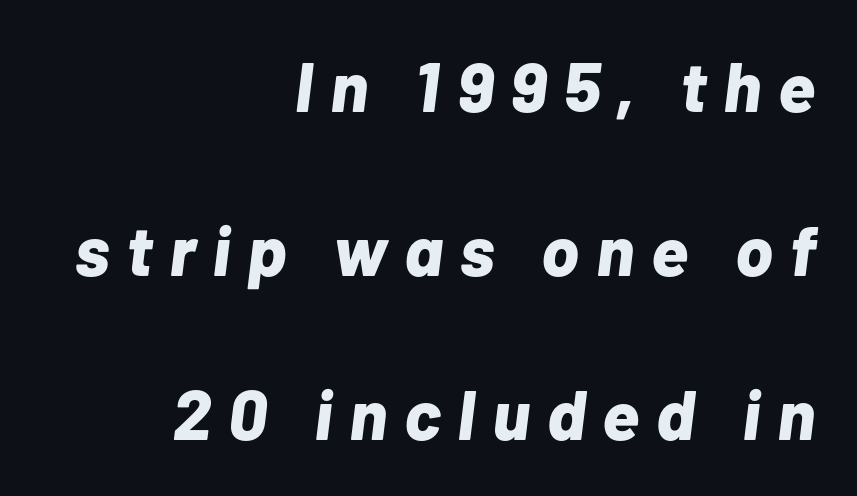
A typesetter would call this proportional, since set widths differ per character. Type without underlining. Students, this is bold: see how much ink each stroke carries. Baseline-to-baseline distance is far greater than the letter height.
